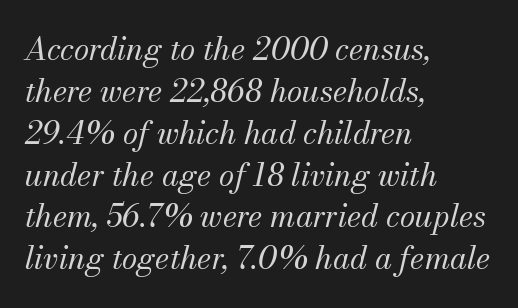
{"serif": "yes", "italic": "yes", "lean": "right", "slant_degrees": 13, "bold": "no", "weight": "regular", "width": "normal", "stroke_contrast": "medium", "x_height": "small", "monospaced": "no", "underline": "no", "align": "left", "line_spacing": "normal", "line_spacing_ratio": 1.35, "letter_spacing": "normal", "letter_spacing_em": 0.0, "glyph_px": 31}
